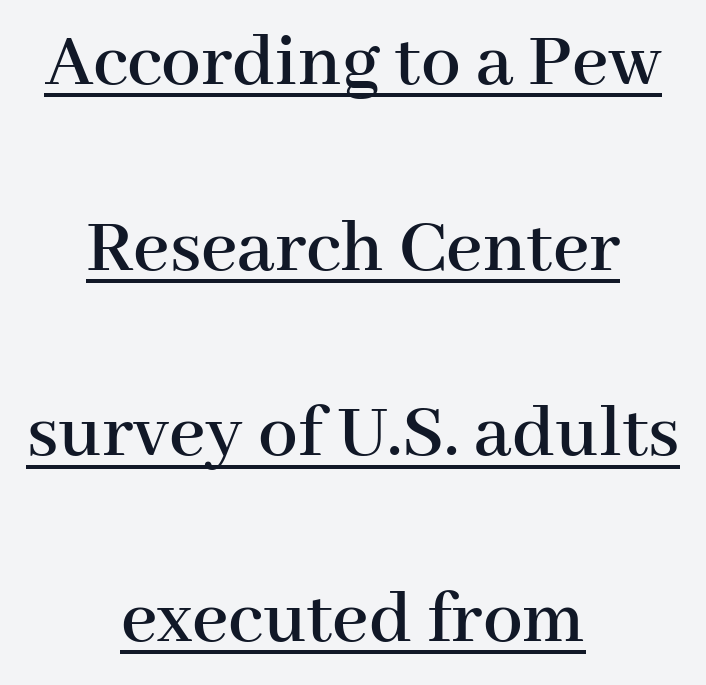
Q: Is the text italic (slanted)? A: No, it is upright.
Q: Is the typeface a serif or a sans-serif typeface? A: Serif.
Q: Is the text underlined? A: Yes.
Q: How is the paragraph aligned? A: Centered.
Q: Is the spacing between letters normal or unusually wide? A: Normal.
Q: Is the spacing between lines tight, normal or loose? A: Loose.
Q: Width (condensed, normal, or wide)? A: Normal.
Q: Stroke contrast? A: High.
Q: x-height? A: Medium.
Q: Monospaced? A: No.
